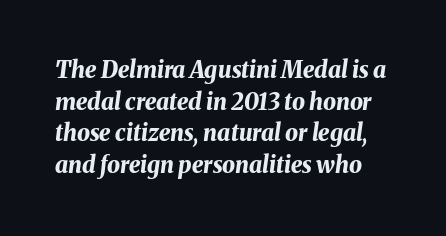
Q: Is the text bold? A: Yes.
Q: Is the text italic (slanted)? A: Yes, it leans right by about 8 degrees.
Q: Is the text underlined? A: No.
Q: Is the spacing between letters normal or unusually wide? A: Normal.
Q: Is the spacing between lines tight, normal or loose? A: Normal.
